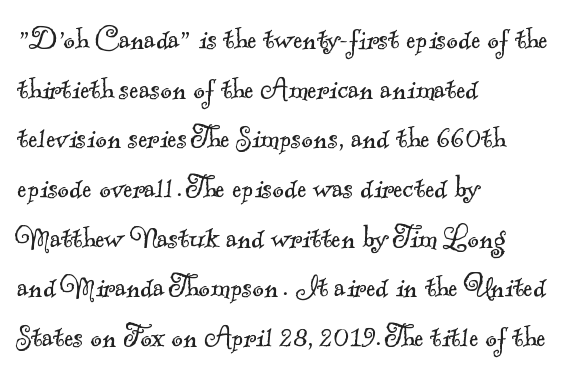
Letters have the restrained weight of plain body copy at most. Underline: absent. Honestly, the letter spacing is just normal — you wouldn't notice it. Visually the block forms a straight wall on the left and a jagged coastline on the right.
